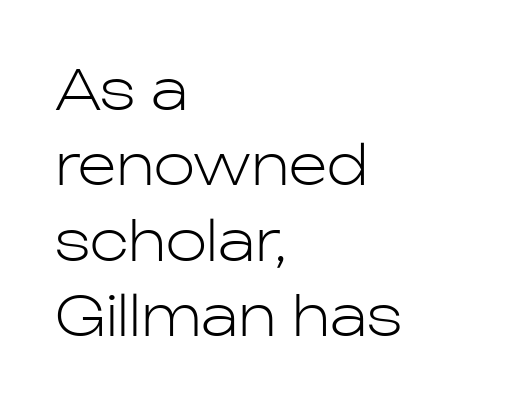
Q: Is the text bold? A: No.
Q: Is the text italic (slanted)? A: No, it is upright.
Q: Is the typeface a serif or a sans-serif typeface? A: Sans-serif.
Q: Is the text underlined? A: No.
Q: How is the paragraph aligned? A: Left-aligned.
Q: Is the spacing between letters normal or unusually wide? A: Normal.
Q: Is the spacing between lines tight, normal or loose? A: Normal.
Q: Width (condensed, normal, or wide)? A: Normal.
Q: Stroke contrast? A: Low.
Q: x-height? A: Medium.
Q: Monospaced? A: No.
